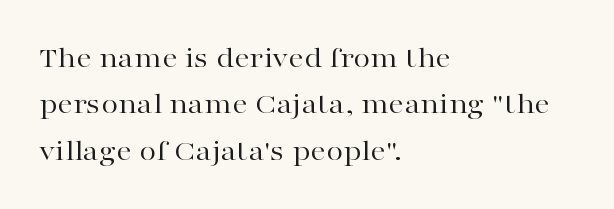
The image shows 31 px regular-weight, wide serif type, upright; set left-aligned, normal line spacing (1.5x), normal letter spacing, not underlined; high stroke contrast and a medium x-height.
